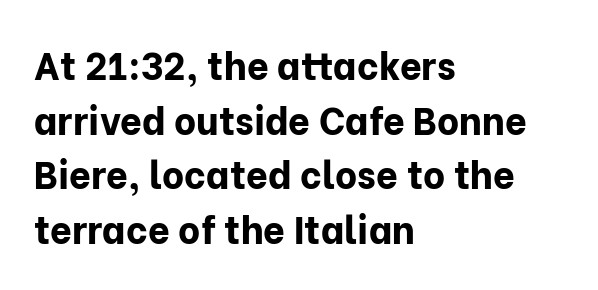
{"serif": "no", "italic": "no", "bold": "yes", "weight": "bold", "width": "normal", "stroke_contrast": "low", "x_height": "medium", "monospaced": "no", "underline": "no", "align": "left", "line_spacing": "normal", "line_spacing_ratio": 1.44, "letter_spacing": "normal", "letter_spacing_em": 0.0, "glyph_px": 38}
